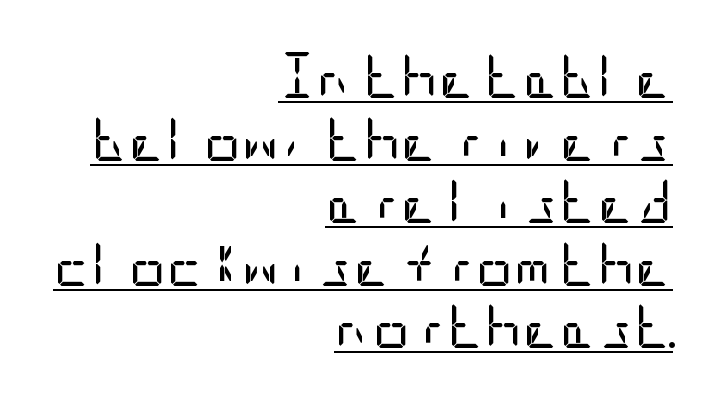
Q: Is the text bold? A: No.
Q: Is the text italic (slanted)? A: No, it is upright.
Q: Is the typeface a serif or a sans-serif typeface? A: Sans-serif.
Q: Is the text underlined? A: Yes.
Q: How is the paragraph aligned? A: Right-aligned.
Q: Is the spacing between letters normal or unusually wide? A: Normal.
Q: Is the spacing between lines tight, normal or loose? A: Normal.
Q: Width (condensed, normal, or wide)? A: Condensed.
Q: Stroke contrast? A: Low.
Q: x-height? A: Large.
